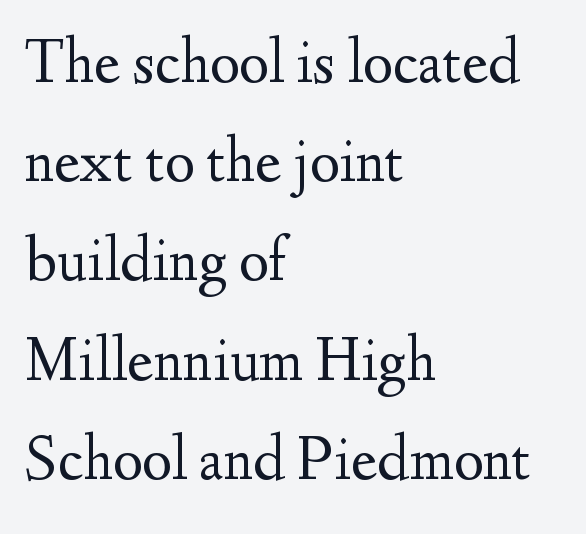
{"serif": "yes", "italic": "no", "bold": "no", "weight": "regular", "width": "normal", "stroke_contrast": "medium", "x_height": "small", "monospaced": "no", "underline": "no", "align": "left", "line_spacing": "normal", "line_spacing_ratio": 1.55, "letter_spacing": "normal", "letter_spacing_em": 0.0, "glyph_px": 64}
